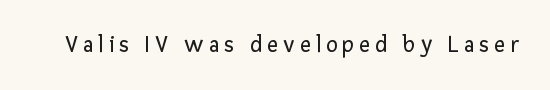
Glyph-to-glyph distance is far greater than everyday printed text. The type sits square on the baseline with zero lean. Stems and bowls with no extra thickness — not bold. Clear beneath every line of the passage.
